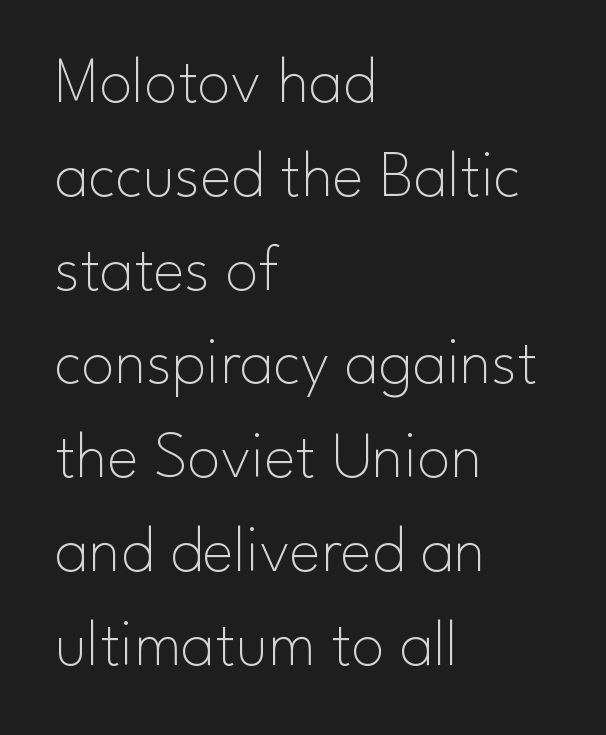
Q: Is the text bold? A: No.
Q: Is the text italic (slanted)? A: No, it is upright.
Q: Is the typeface a serif or a sans-serif typeface? A: Sans-serif.
Q: Is the text underlined? A: No.
Q: How is the paragraph aligned? A: Left-aligned.
Q: Is the spacing between letters normal or unusually wide? A: Normal.
Q: Is the spacing between lines tight, normal or loose? A: Normal.
Q: Width (condensed, normal, or wide)? A: Normal.
Q: Stroke contrast? A: Low.
Q: x-height? A: Small.
Q: Monospaced? A: No.
